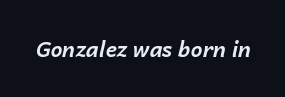
{"italic": "yes", "lean": "right", "slant_degrees": 14, "bold": "yes", "underline": "no", "letter_spacing": "normal", "letter_spacing_em": 0.0, "glyph_px": 21}
